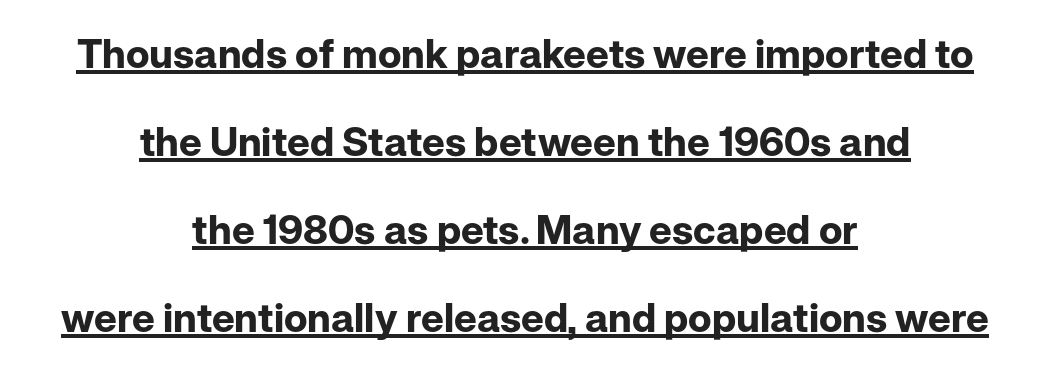
The image shows 40 px bold sans-serif type, upright; set centered, loose line spacing (2.2x), normal letter spacing, underlined; low stroke contrast and a medium x-height.
